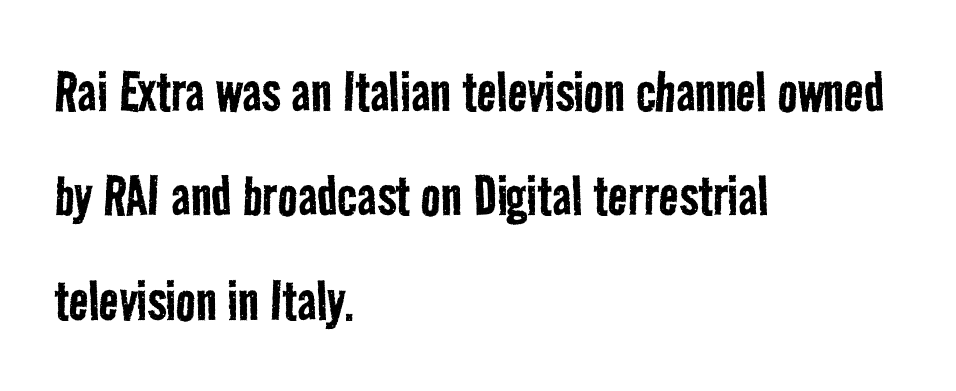
{"serif": "no", "bold": "no", "weight": "regular", "width": "condensed", "stroke_contrast": "low", "x_height": "medium", "monospaced": "no", "underline": "no", "align": "left", "line_spacing": "normal", "line_spacing_ratio": 1.58, "letter_spacing": "normal", "letter_spacing_em": 0.0, "glyph_px": 66}
